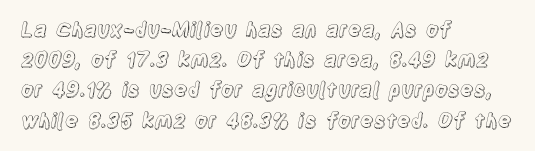
{"underline": "no", "align": "left", "line_spacing": "normal", "line_spacing_ratio": 1.51, "letter_spacing": "normal", "letter_spacing_em": 0.0, "glyph_px": 20}
